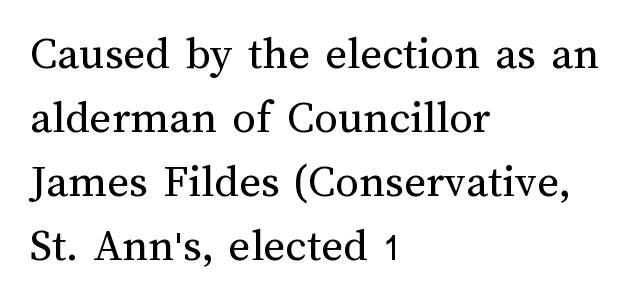
Leading matches the norm, producing a regular column. A student would call this left alignment; a typographer would say flush left, rag right. Every stem runs plumb, perpendicular to the baseline. The face used here is proportionally spaced, like ordinary book or web type. Spacing between characters is what you'd get straight out of the box.
